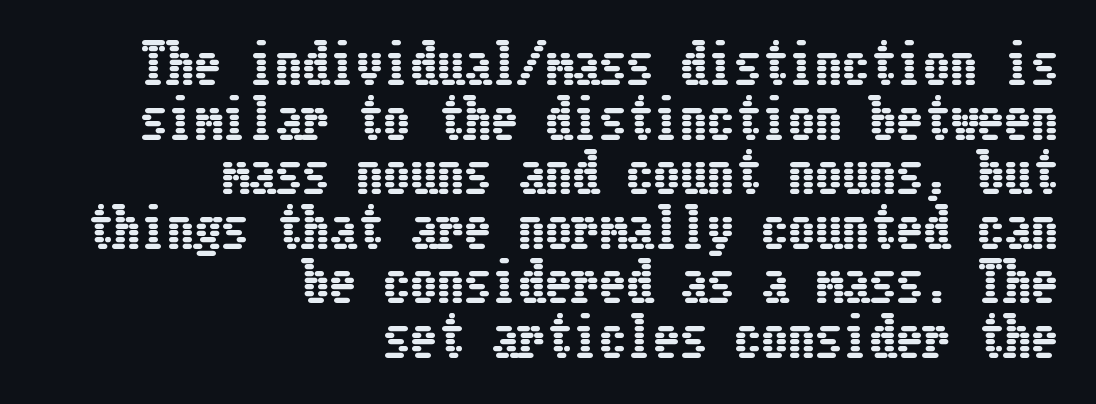
{"italic": "no", "width": "condensed", "stroke_contrast": "low", "x_height": "medium", "underline": "no", "align": "right", "line_spacing": "tight", "line_spacing_ratio": 1.01, "letter_spacing": "normal", "letter_spacing_em": 0.0, "glyph_px": 54}
